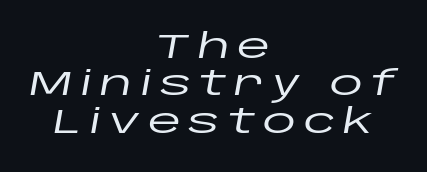
The image shows 34 px wide type, italic (leaning right); set centered, tight line spacing (1.1x), unusually wide letter spacing (+0.22 em), not underlined; low stroke contrast and a large x-height.
